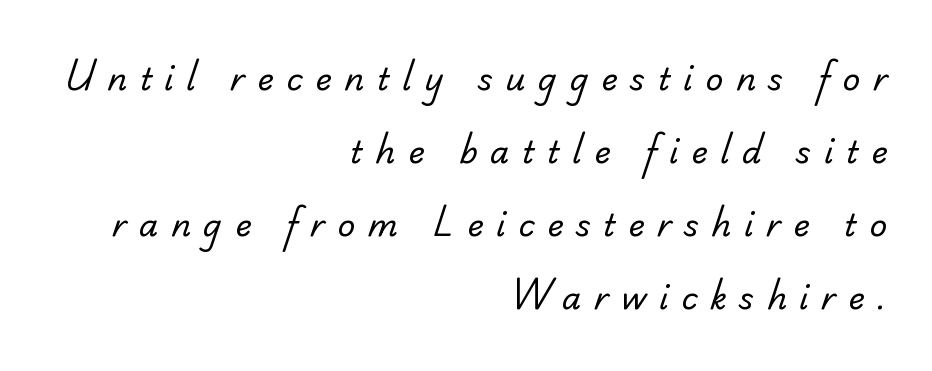
The passage shown is not bold in any degree. Regarding serifs, this sample has them. The rendering uses natural spacing where letterforms have individual widths. Glance below the letters and you will spot only blank space. Line endings align vertically; line beginnings do not. This block would shrink considerably if given ordinary leading; it's expanded now.
